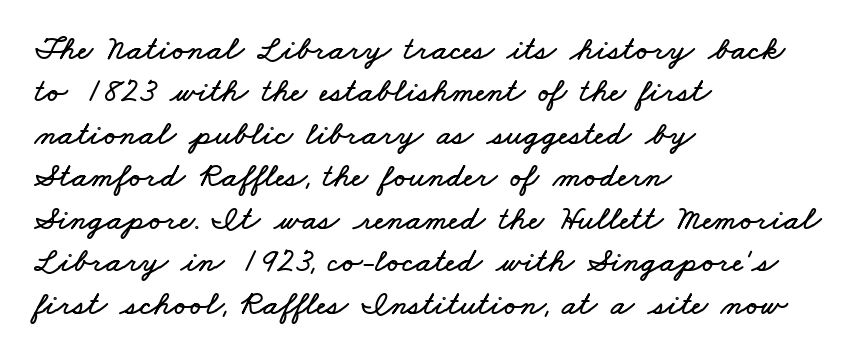
The image shows 34 px wide type; set left-aligned, normal line spacing (1.25x), normal letter spacing, not underlined; low stroke contrast and a small x-height.
